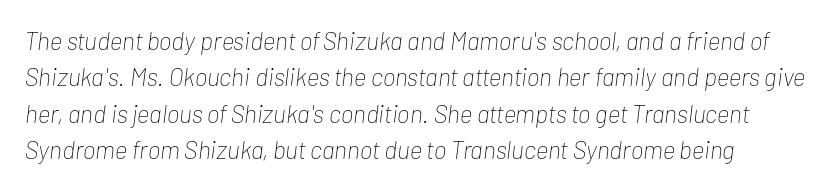
The font sits on the lighter half of the weight spectrum, regular included. This rendering leaves character spacing at its baseline value. This block has exactly the height ordinary leading produces. If you drew a line through each stem, it would be angled. Beneath every word, the page is bare. Line beginnings align vertically; line endings do not.
